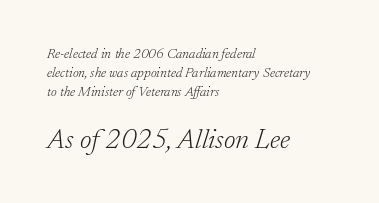
{"serif": "yes", "italic": "yes", "lean": "right", "slant_degrees": 17, "bold": "no", "weight": "light", "width": "normal", "stroke_contrast": "low", "x_height": "small", "monospaced": "no", "underline": "no", "align": "left", "line_spacing": "normal", "line_spacing_ratio": 1.37, "letter_spacing": "normal", "letter_spacing_em": 0.0, "larger_block": "second", "size_ratio": 2.0, "glyph_px": 28}
